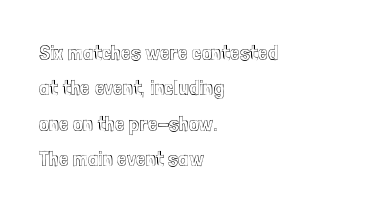
The image shows 22 px text type, upright; set left-aligned, normal line spacing (1.61x), normal letter spacing, not underlined.
